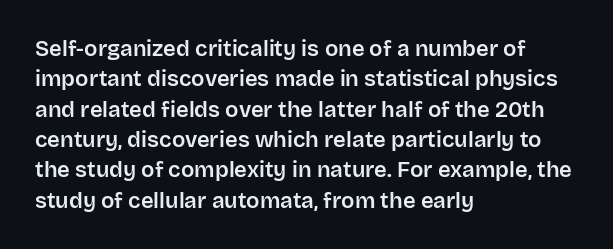
Descenders are the only things crossing below the line. The paragraph has a hard left edge and a soft right edge. Nothing unusual about the tracking: characters are spaced as the font intends. Vertically, the passage feels balanced, rows spaced as you'd expect. If you drew a line through each stem, it would be perfectly vertical.
